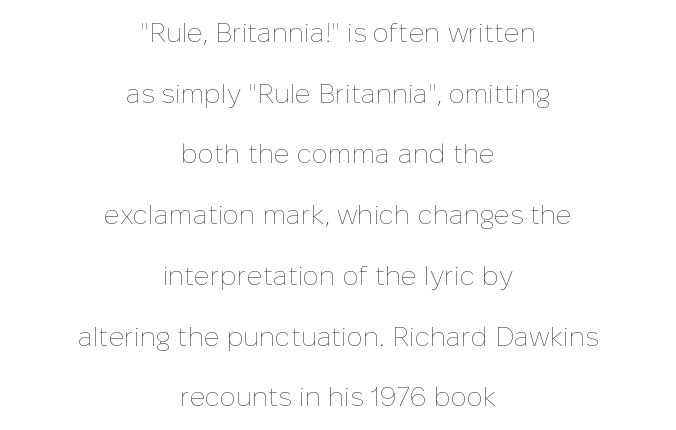
Q: Is the text bold? A: No.
Q: Is the text italic (slanted)? A: No, it is upright.
Q: Is the text underlined? A: No.
Q: How is the paragraph aligned? A: Centered.
Q: Is the spacing between letters normal or unusually wide? A: Normal.
Q: Is the spacing between lines tight, normal or loose? A: Loose.
